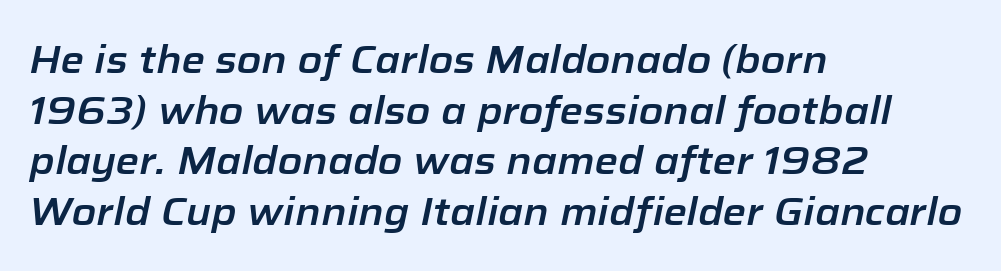
The image shows 38 px text type, italic (leaning right); set left-aligned, normal line spacing (1.33x), normal letter spacing, not underlined; low stroke contrast and a medium x-height.
